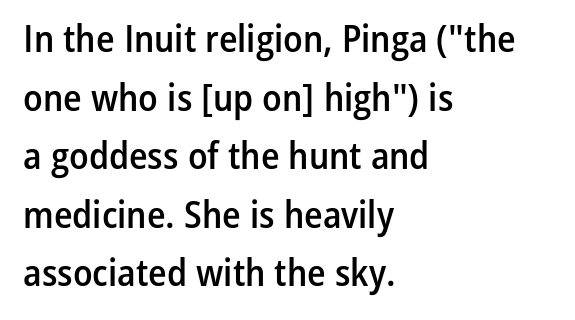
Q: Is the text bold? A: Semi-bold.
Q: Is the text italic (slanted)? A: No, it is upright.
Q: Is the typeface a serif or a sans-serif typeface? A: Sans-serif.
Q: Is the text underlined? A: No.
Q: How is the paragraph aligned? A: Left-aligned.
Q: Is the spacing between letters normal or unusually wide? A: Normal.
Q: Is the spacing between lines tight, normal or loose? A: Normal.
Q: Width (condensed, normal, or wide)? A: Condensed.
Q: Stroke contrast? A: Low.
Q: x-height? A: Medium.
Q: Monospaced? A: No.
